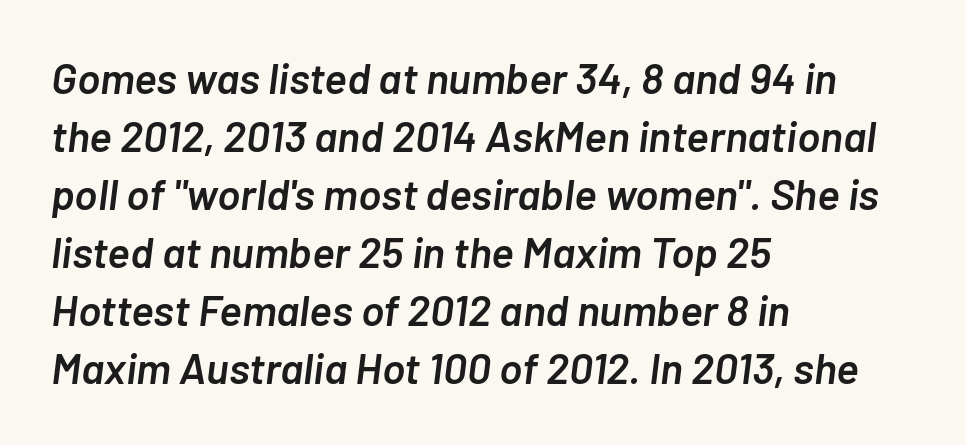
These lines are set flush left with a ragged right edge. The type is set solid horizontally, with unmodified tracking. Do the characters align in a grid? No, the font is proportional. The zone under the glyphs is completely vacant. Does the weight exceed regular? Yes, but only to semibold.
